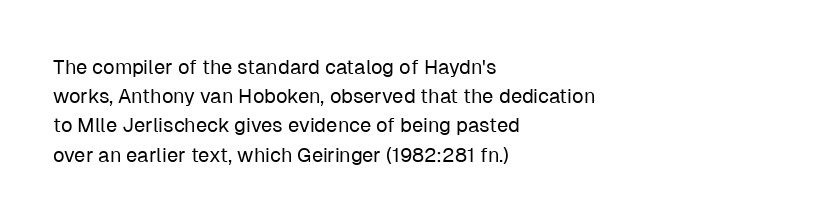
The image shows 20 px text type, upright; set left-aligned, normal line spacing (1.46x), normal letter spacing, not underlined.
